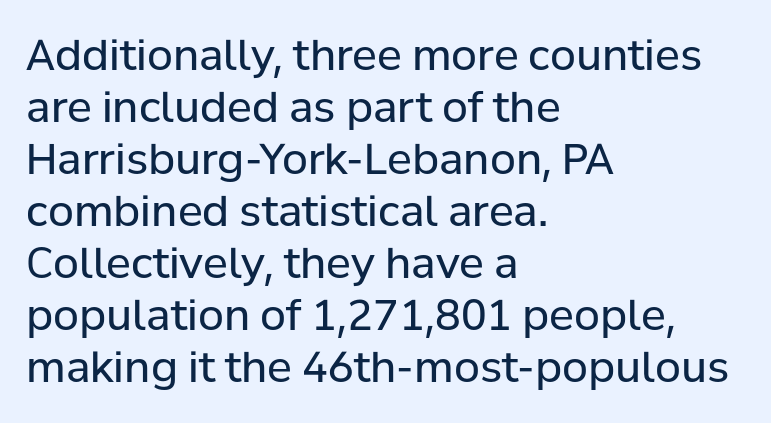
The image shows 42 px regular-weight sans-serif type, upright; set left-aligned, line spacing 1.24x, normal letter spacing, not underlined; low stroke contrast and a medium x-height.
